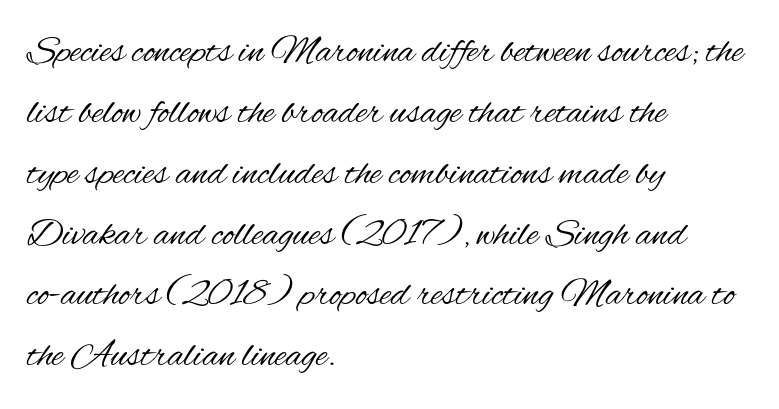
The image shows 39 px regular-weight, condensed sans-serif type; set left-aligned, normal line spacing (1.56x), normal letter spacing, not underlined; medium stroke contrast and a small x-height.
